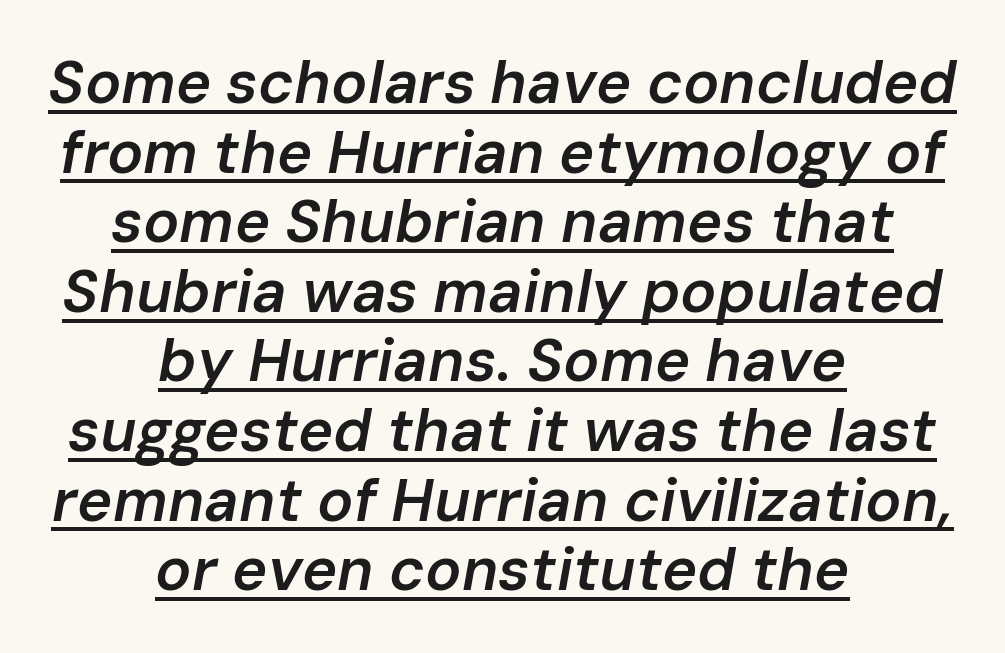
Compared with undecorated copy, this sample adds a rule below the words. Italic? Definitely — the glyphs are oblique. Compared with an ordinary text face, these strokes are moderately heavier — a semibold. The letterforms sit shoulder to shoulder at normal distance. The passage is arranged like a title page — every line centered.
